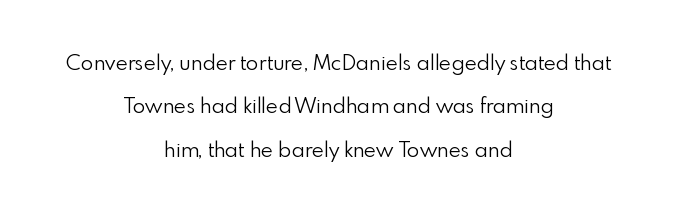
Rendered with straight, roman letterforms. Every row of glyphs is offset so its center matches the block's center. Reading down the column, the eye jumps a long way to each next line. The strokes carry an ordinary text weight at most. The letterforms sit shoulder to shoulder at normal distance. Glance below the letters and you will spot only blank space.
